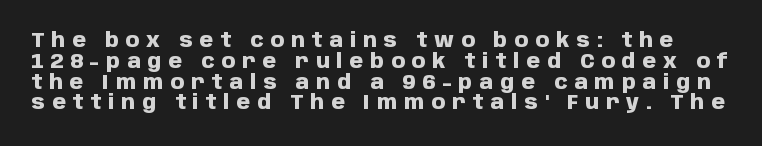
The image shows 20 px bold type, upright; set tight line spacing (1.04x), unusually wide letter spacing (+0.34 em), not underlined.
